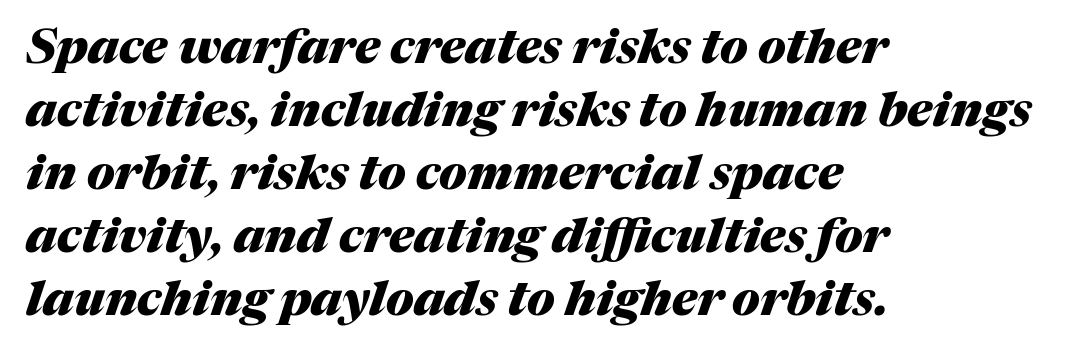
{"italic": "yes", "lean": "right", "slant_degrees": 17, "bold": "yes", "weight": "heavy", "width": "normal", "stroke_contrast": "medium", "x_height": "medium", "monospaced": "no", "underline": "no", "align": "left", "line_spacing": "normal", "line_spacing_ratio": 1.31, "letter_spacing": "normal", "letter_spacing_em": 0.0, "glyph_px": 48}
